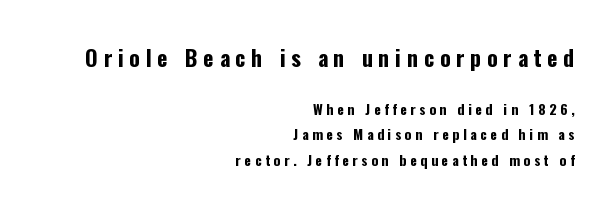
The image shows 22 px bold type, upright; set right-aligned, line spacing 1.82x, unusually wide letter spacing (+0.26 em), not underlined; the first (top) block is 1.57x larger.
